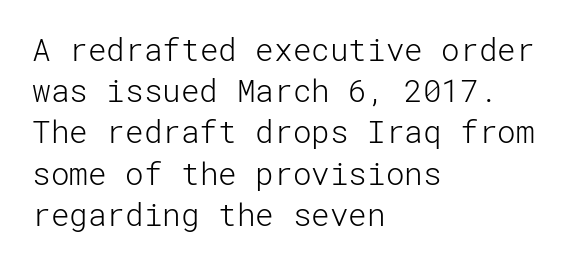
Q: Is the text bold? A: No.
Q: Is the text italic (slanted)? A: No, it is upright.
Q: Is the typeface a serif or a sans-serif typeface? A: Sans-serif.
Q: Is the text underlined? A: No.
Q: How is the paragraph aligned? A: Left-aligned.
Q: Is the spacing between letters normal or unusually wide? A: Normal.
Q: Is the spacing between lines tight, normal or loose? A: Normal.
Q: Width (condensed, normal, or wide)? A: Normal.
Q: Stroke contrast? A: Low.
Q: x-height? A: Medium.
